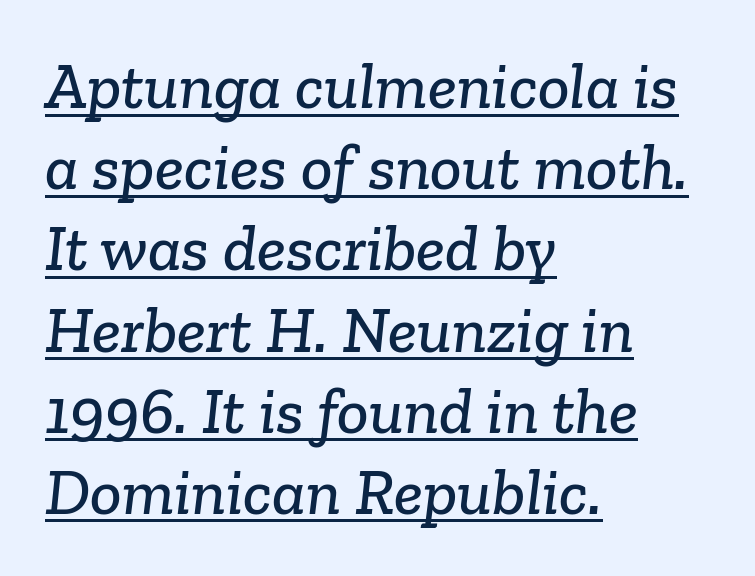
Looks like someone drew a line under every word here. The rendering uses natural spacing where letterforms have individual widths. All the whitespace from short lines collects on the right. Nobody touched the tracking dial on this one. Classification — serif.
